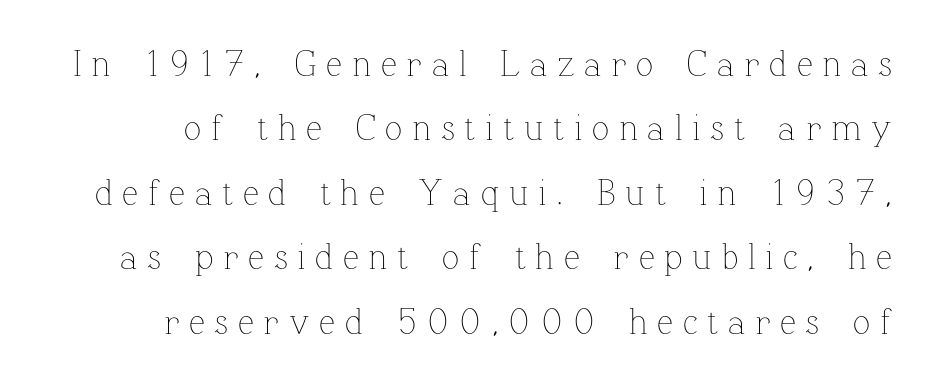
Lines of text with bare space underneath. Students, note that the glyphs here are deliberately spaced far apart. Spacing verdict: proportional, widths tailored to each character. Caption: face not bold, strokes unweighted. If you drew a line through each stem, it would be perfectly vertical.
